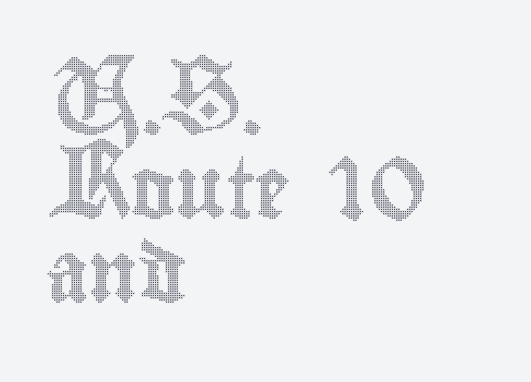
The face used here is proportionally spaced, like ordinary book or web type. Bare-footed words on every line. One-word summary of the alignment: left. Every character sits straight up, as roman type does. Quick note: interline space is typical.
